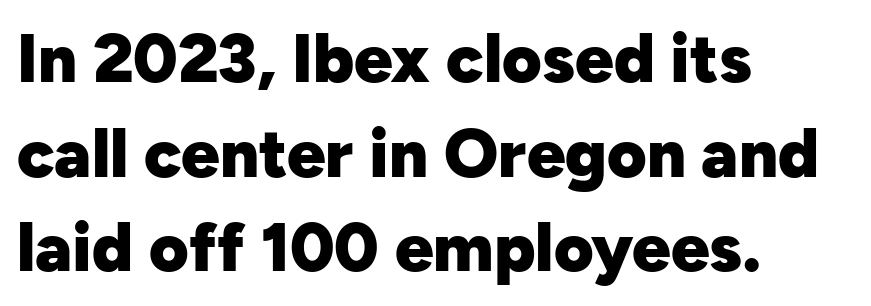
The letters are bold, with thick, heavy strokes. Does extra space separate the letters? No, they use regular spacing. Is this a sans? Yes — the strokes have no serifs. Designer's note — italics off, roman on.
